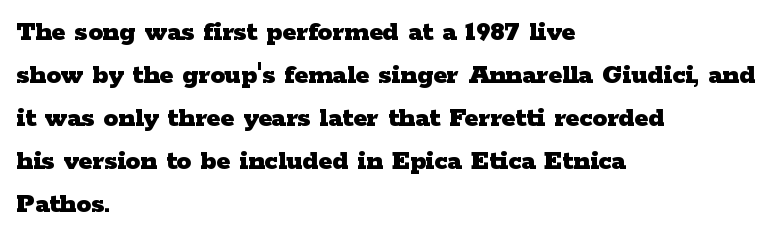
Honestly, the letter spacing is just normal — you wouldn't notice it. Where is the straight margin? On the left. Ordinary non-slanted type is in use. Observe the serifs anchoring each vertical stroke in this sample.
